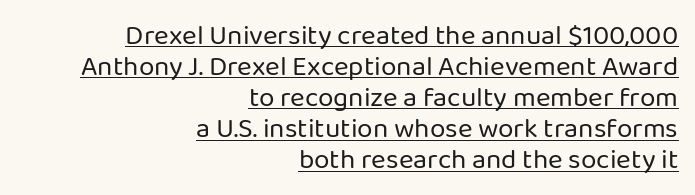
Q: Is the text bold? A: No.
Q: Is the text italic (slanted)? A: No, it is upright.
Q: Is the typeface a serif or a sans-serif typeface? A: Sans-serif.
Q: Is the text underlined? A: Yes.
Q: How is the paragraph aligned? A: Right-aligned.
Q: Is the spacing between letters normal or unusually wide? A: Normal.
Q: Is the spacing between lines tight, normal or loose? A: Tight.
Q: Width (condensed, normal, or wide)? A: Normal.
Q: Stroke contrast? A: Low.
Q: x-height? A: Medium.
Q: Monospaced? A: No.
